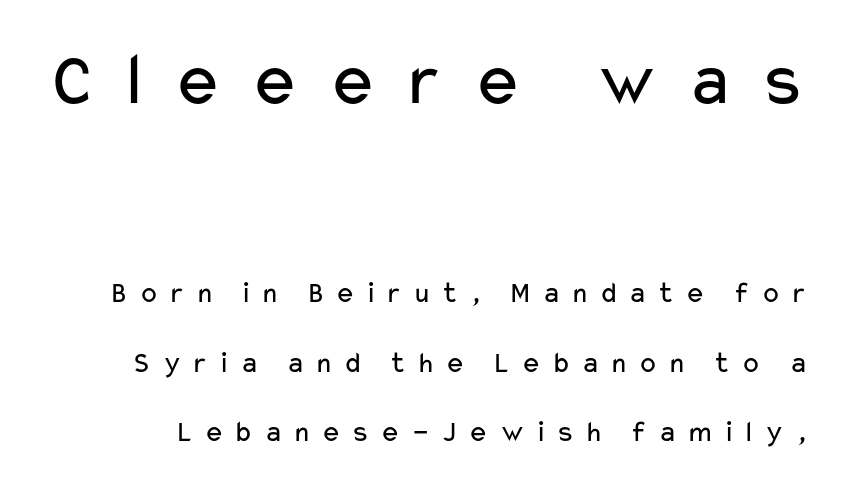
Q: Is the text bold? A: No.
Q: Is the text italic (slanted)? A: No, it is upright.
Q: Is the typeface a serif or a sans-serif typeface? A: Sans-serif.
Q: Is the text underlined? A: No.
Q: Is the spacing between letters normal or unusually wide? A: Unusually wide.
Q: Is the spacing between lines tight, normal or loose? A: Loose.
Q: Which block of text is set in a larger size, the first (top) or the second (bottom)? A: The first (top) one.
Q: Width (condensed, normal, or wide)? A: Wide.
Q: Stroke contrast? A: Low.
Q: x-height? A: Medium.
Q: Monospaced? A: No.
